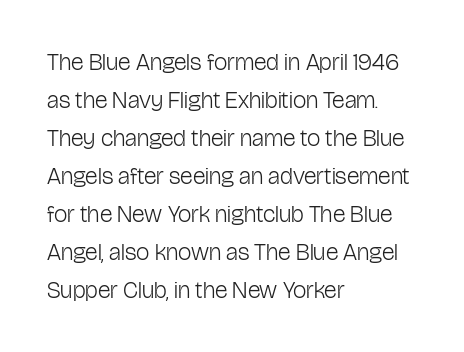
The image shows 24 px text type, upright; set left-aligned, normal line spacing (1.58x), normal letter spacing, not underlined.
